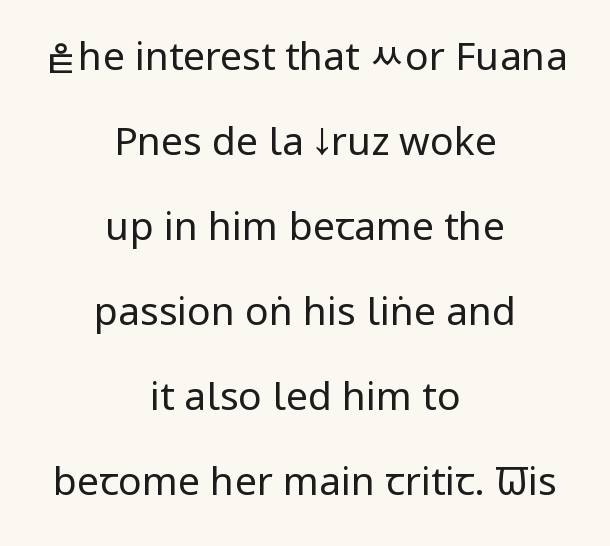
The image shows 39 px regular-weight, condensed sans-serif type, upright; set centered, loose line spacing (2.18x), normal letter spacing, not underlined; low stroke contrast and a large x-height.
